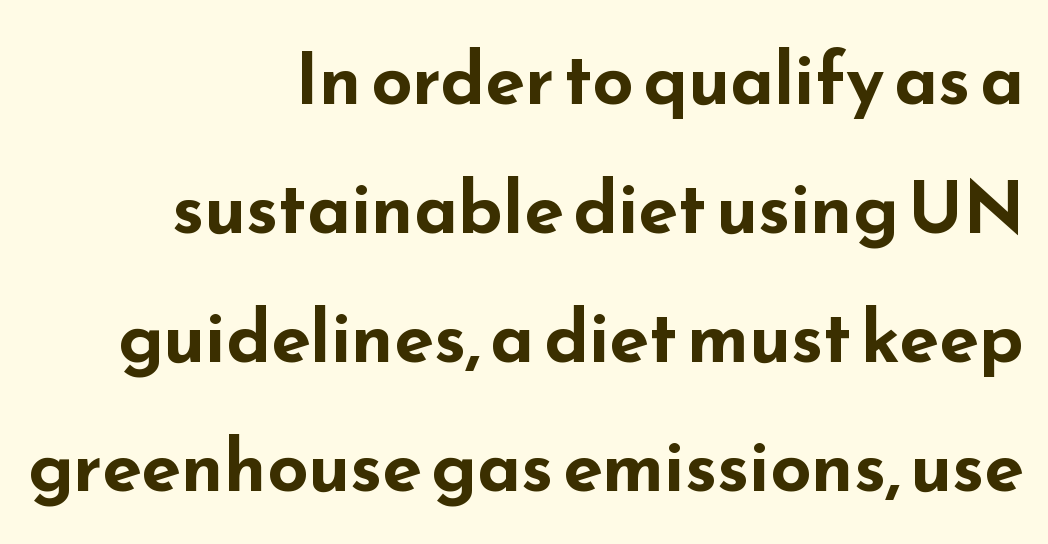
Q: Is the text bold? A: Yes.
Q: Is the text italic (slanted)? A: No, it is upright.
Q: Is the typeface a serif or a sans-serif typeface? A: Sans-serif.
Q: Is the text underlined? A: No.
Q: How is the paragraph aligned? A: Right-aligned.
Q: Is the spacing between letters normal or unusually wide? A: Normal.
Q: Width (condensed, normal, or wide)? A: Wide.
Q: Stroke contrast? A: Low.
Q: x-height? A: Small.
Q: Monospaced? A: No.
